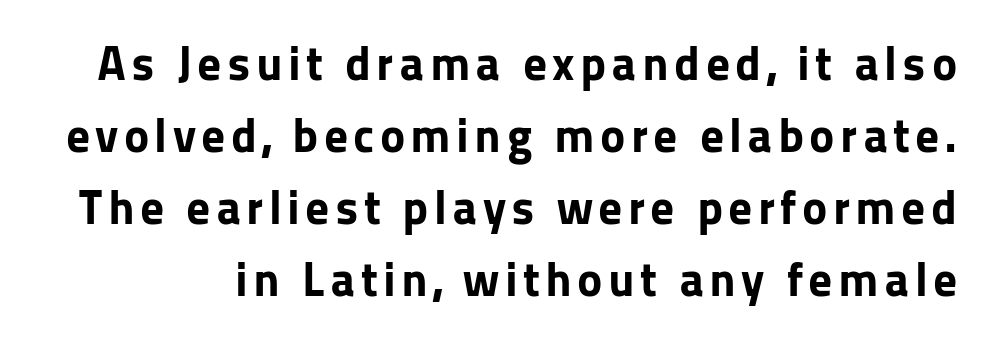
Q: Is the text bold? A: Yes.
Q: Is the text italic (slanted)? A: No, it is upright.
Q: Is the typeface a serif or a sans-serif typeface? A: Sans-serif.
Q: Is the text underlined? A: No.
Q: Is the spacing between lines tight, normal or loose? A: Normal.
Q: Width (condensed, normal, or wide)? A: Normal.
Q: Stroke contrast? A: Low.
Q: x-height? A: Medium.
Q: Monospaced? A: No.
